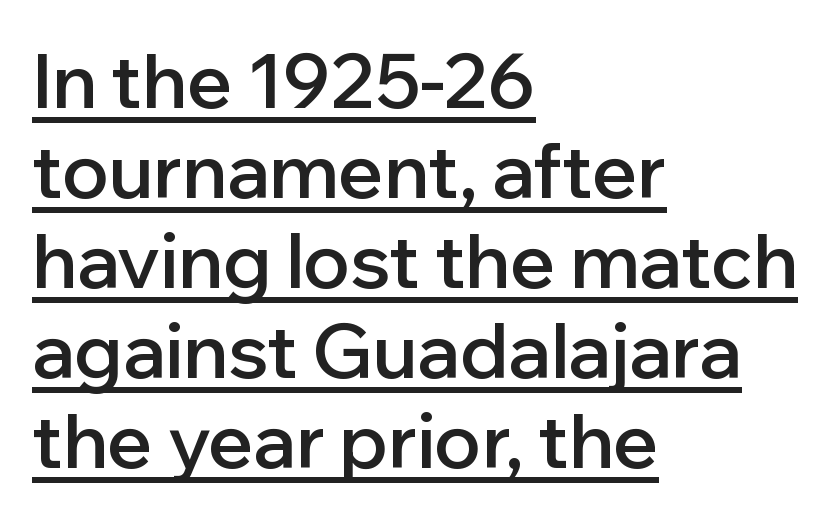
The rendering uses natural spacing where letterforms have individual widths. Posture: upright roman. This rendering leaves character spacing at its baseline value. The specimen includes a rule beneath the text block's lines.
